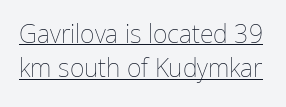
Q: Is the text bold? A: No.
Q: Is the text italic (slanted)? A: No, it is upright.
Q: Is the text underlined? A: Yes.
Q: Is the spacing between letters normal or unusually wide? A: Normal.
Q: Is the spacing between lines tight, normal or loose? A: Normal.
